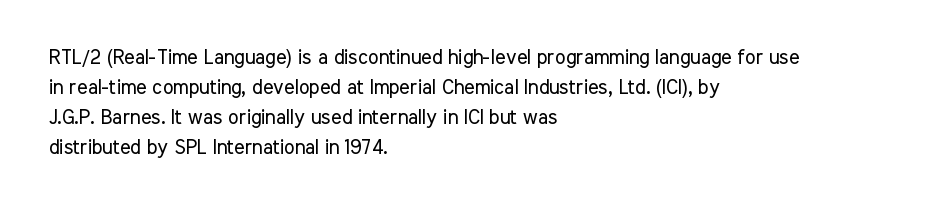
The face looks like a standard text weight, possibly lighter. A normal amount of white space separates one row of letters from the next. Line beginnings align vertically; line endings do not. The horizontal fit of the characters is conventional and even. The passage shown is not underscored anywhere.
